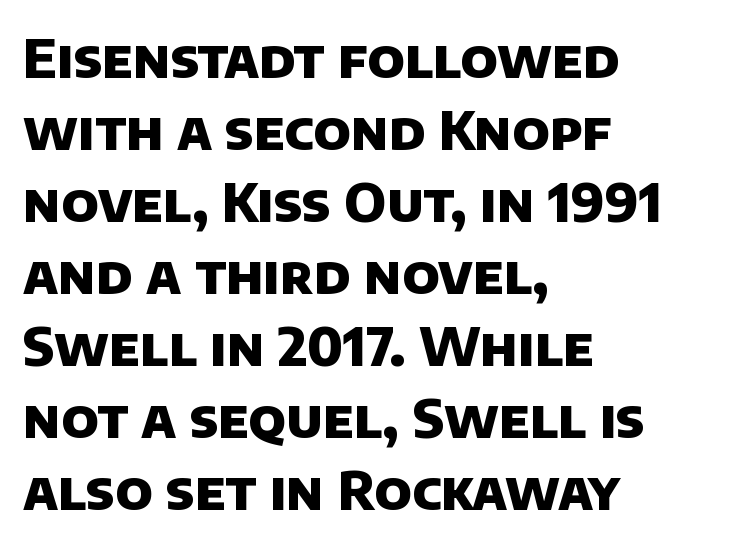
The image shows 53 px heavy sans-serif type; set left-aligned, normal line spacing (1.36x), normal letter spacing, not underlined; low stroke contrast and a large x-height.
